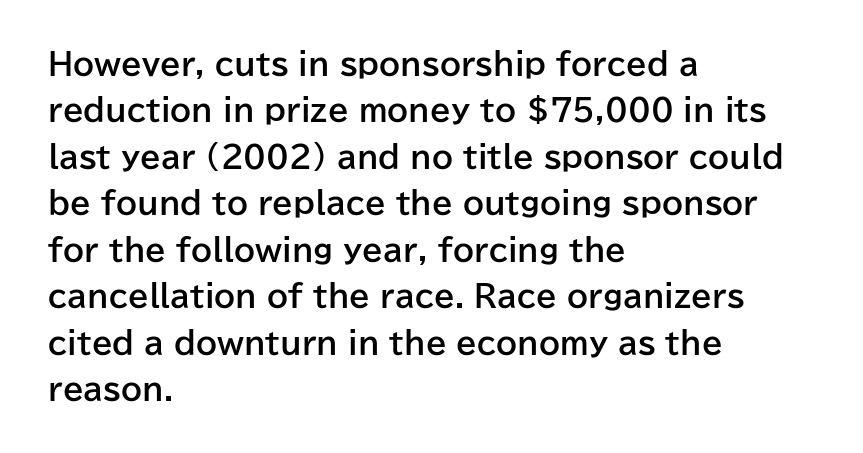
The image shows 30 px bold sans-serif type, upright; set left-aligned, normal line spacing (1.55x), normal letter spacing, not underlined; low stroke contrast and a medium x-height.
